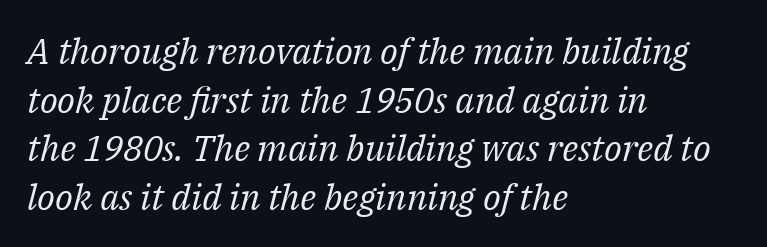
{"serif": "yes", "italic": "yes", "lean": "right", "slant_degrees": 14, "bold": "no", "weight": "regular", "width": "normal", "stroke_contrast": "medium", "x_height": "medium", "monospaced": "no", "underline": "no", "align": "left", "line_spacing": "normal", "line_spacing_ratio": 1.35, "letter_spacing": "normal", "letter_spacing_em": 0.0, "glyph_px": 36}
